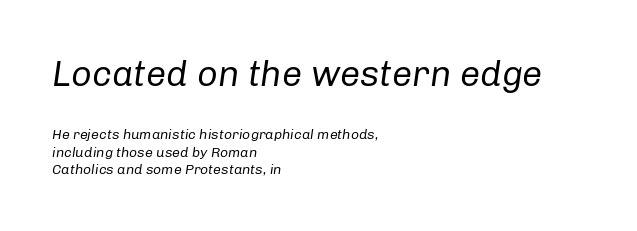
The image shows 36 px regular-weight type, italic (leaning right); set left-aligned, line spacing 1.24x, normal letter spacing, not underlined; the first (top) block is 2.57x larger; low stroke contrast and a medium x-height.
